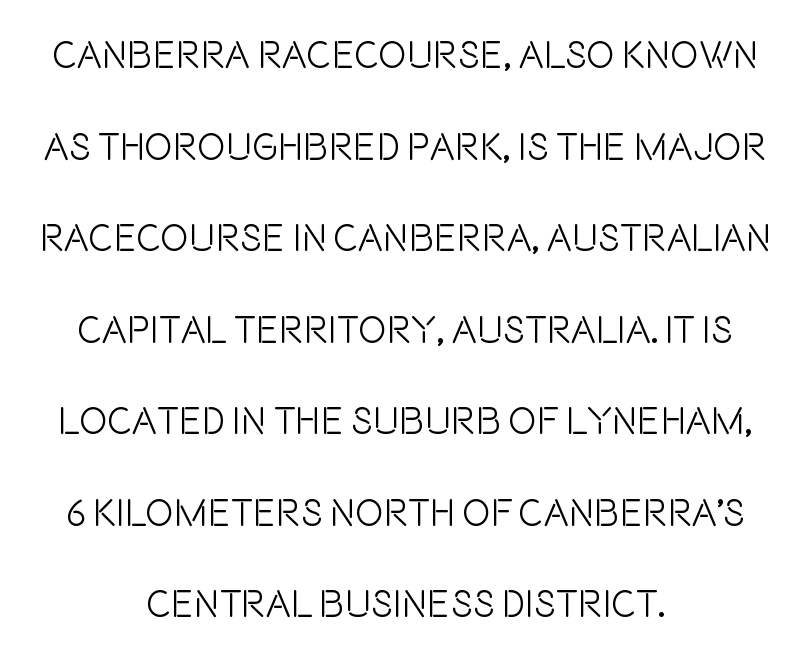
The image shows 38 px condensed sans-serif type, upright; set centered, loose line spacing (2.41x), normal letter spacing, not underlined; a large x-height.
